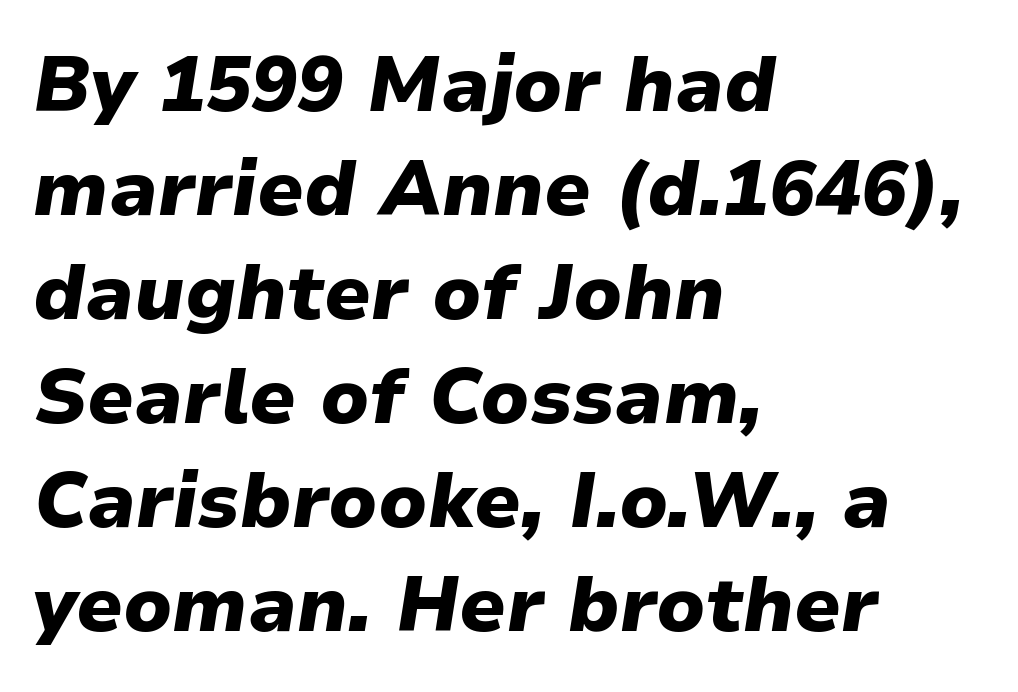
The strokes are fattened all the way to bold. Here the designer chose a conventional face with non-uniform glyph widths. If you drew a ruler down the left edge, every line would touch it. Nobody touched the tracking dial on this one. A bare baseline throughout the passage.
